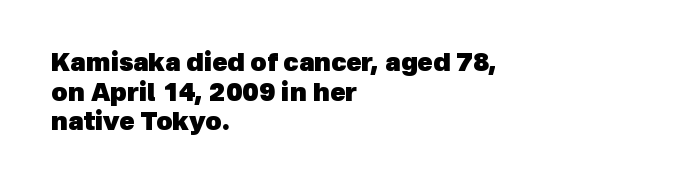
{"bold": "yes", "underline": "no", "align": "left", "line_spacing_ratio": 1.19, "letter_spacing": "normal", "letter_spacing_em": 0.0, "glyph_px": 25}
